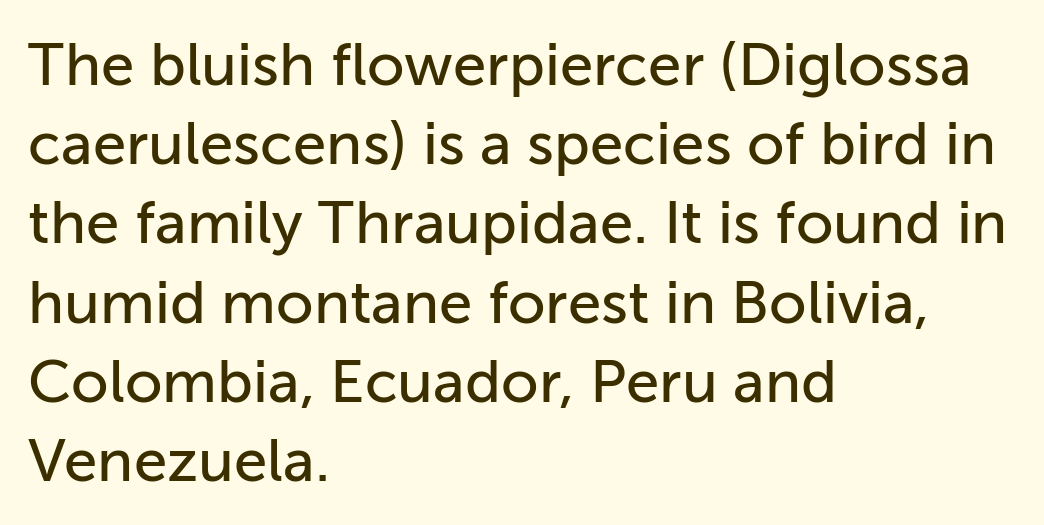
Ordinary non-slanted type is in use. A classic flush-left, rag-right setting is used for this passage. In terms of letterspacing, this is plain default setting. Letters rest on an invisible, unmarked baseline. The letters carry no serifs — their stems end cleanly without finishing strokes.
